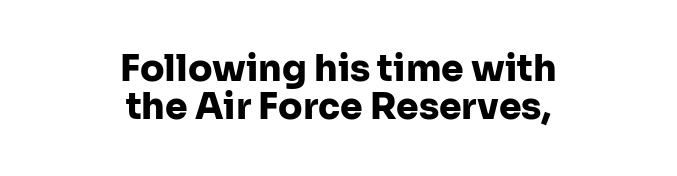
Q: Is the text bold? A: Yes.
Q: Is the text italic (slanted)? A: No, it is upright.
Q: Is the typeface a serif or a sans-serif typeface? A: Sans-serif.
Q: Is the text underlined? A: No.
Q: How is the paragraph aligned? A: Centered.
Q: Is the spacing between letters normal or unusually wide? A: Normal.
Q: Is the spacing between lines tight, normal or loose? A: Tight.
Q: Width (condensed, normal, or wide)? A: Normal.
Q: Stroke contrast? A: Low.
Q: x-height? A: Medium.
Q: Monospaced? A: No.
